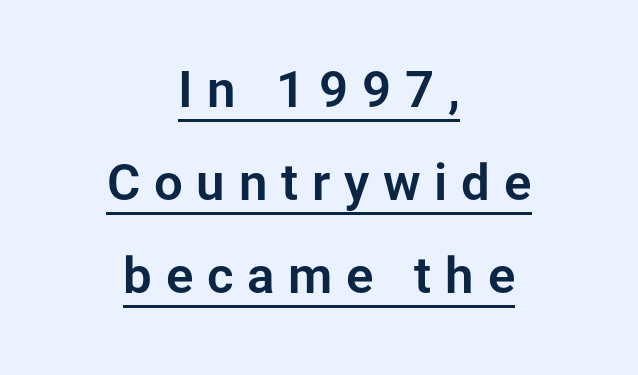
This is roman type, the default non-slanted kind. The letters advance in unequal steps, a hallmark of proportional type. Nothing sits at the stroke ends, so this counts as sans-serif. The lettering is marked with a stroke running underneath it. Both edges are ragged and mirror each other, which tells us the setting is centered.
